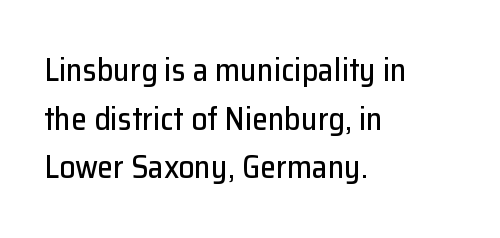
Caption: multi-line text, flush left, ragged right. The gaps between neighbouring characters are ordinary and unremarkable. Unmarked baselines from the first word to the last. The font family rendered here belongs to the sans-serif group.
